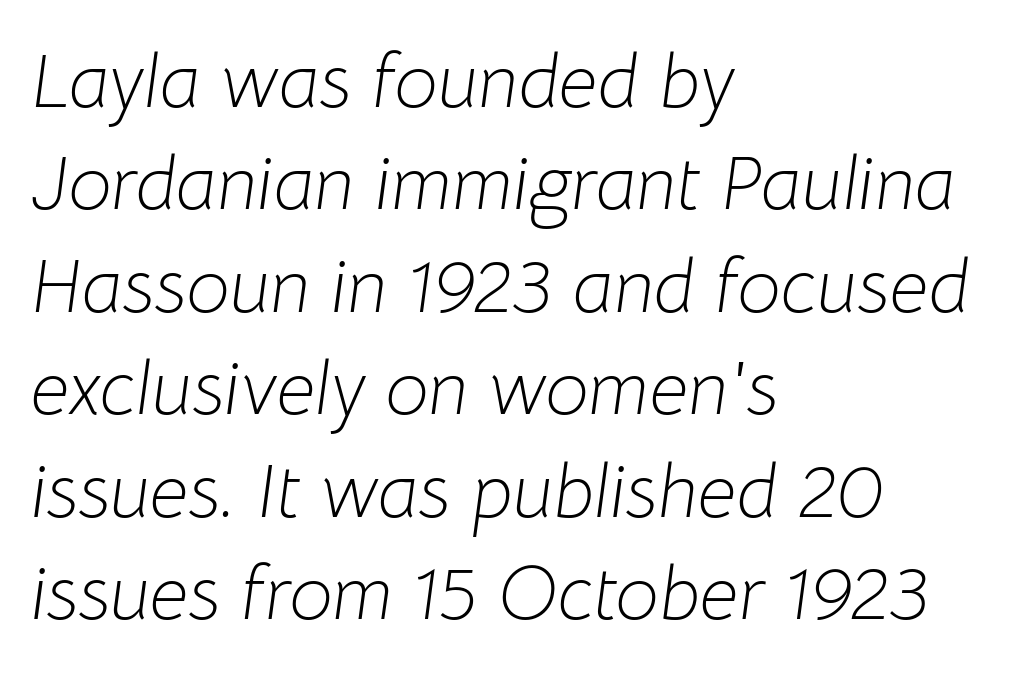
Q: Is the text bold? A: No.
Q: Is the text italic (slanted)? A: Yes, it leans right by about 8 degrees.
Q: Is the text underlined? A: No.
Q: How is the paragraph aligned? A: Left-aligned.
Q: Is the spacing between letters normal or unusually wide? A: Normal.
Q: Is the spacing between lines tight, normal or loose? A: Normal.
Q: Width (condensed, normal, or wide)? A: Normal.
Q: Stroke contrast? A: Low.
Q: x-height? A: Medium.
Q: Monospaced? A: No.
